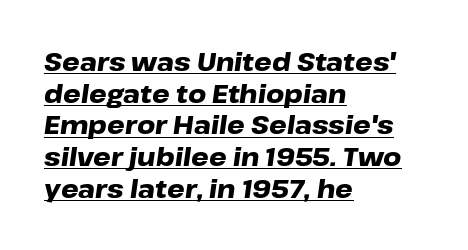
The image shows 25 px bold type, italic (leaning right); set left-aligned, normal line spacing (1.27x), normal letter spacing, underlined.
